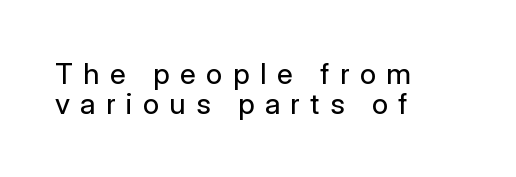
The image shows 29 px regular-weight sans-serif type, upright; set left-aligned, tight line spacing (1.05x), unusually wide letter spacing (+0.36 em), not underlined; low stroke contrast and a medium x-height.
